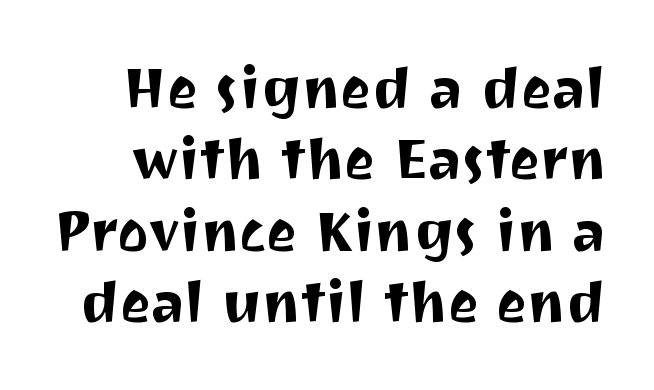
No word sits above an underline. The passage shown is typed in a proportional face where columns would drift. The letters sit at their default tracking, neither squeezed nor spread. What kind of face is this? One without serifs — a sans. Nope, not italic — everything's standing straight.
